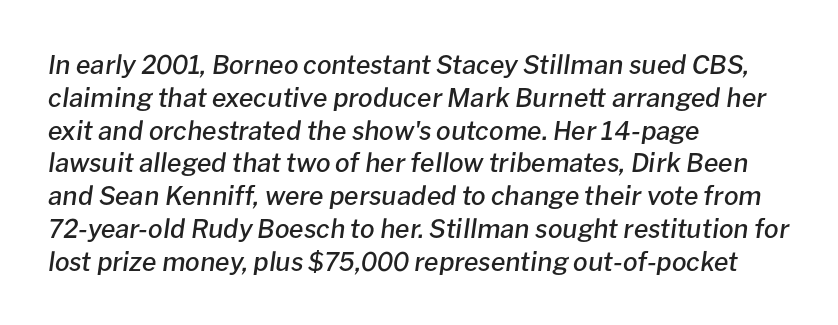
The ragged edge is on the right, which tells us the setting is flush left. The baseline area is clear. Bold? Not quite — semibold, heavier than regular but stopping short. Words appear dense and cohesive because spacing is normal.
